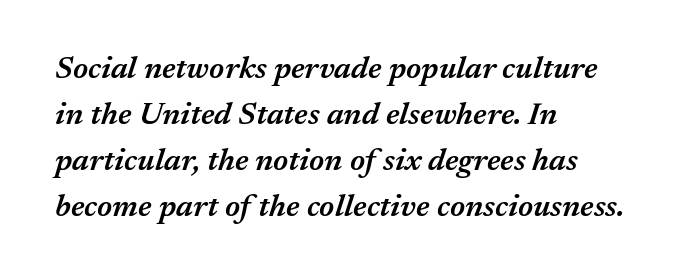
The image shows 31 px semibold type, italic (leaning right); set left-aligned, normal line spacing (1.48x), normal letter spacing, not underlined; medium stroke contrast and a medium x-height.
